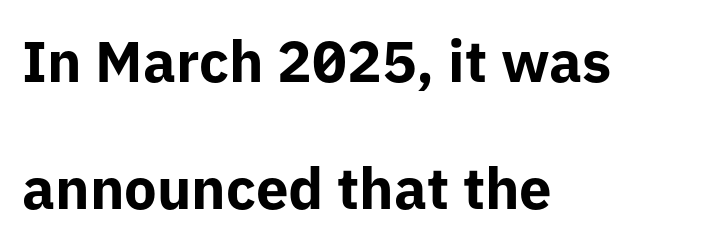
The image shows 58 px bold sans-serif type, upright; set left-aligned, loose line spacing (2.19x), normal letter spacing, not underlined; low stroke contrast and a medium x-height.
